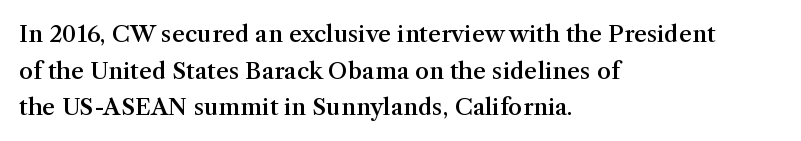
The type is set solid horizontally, with unmodified tracking. Visually the block forms a straight wall on the left and a jagged coastline on the right. Does the lettering tilt? It doesn't — this is upright. Baseline-to-baseline distance is the conventional proportion of letter height. Anything drawn beneath the words? Only blank space.
